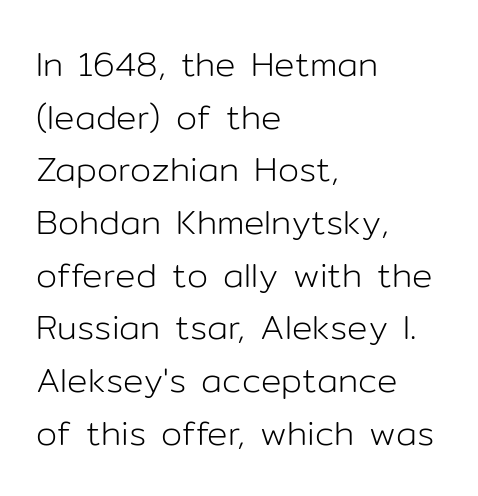
The image shows 34 px light sans-serif type, upright; set left-aligned, normal line spacing (1.55x), normal letter spacing, not underlined; low stroke contrast and a medium x-height.
